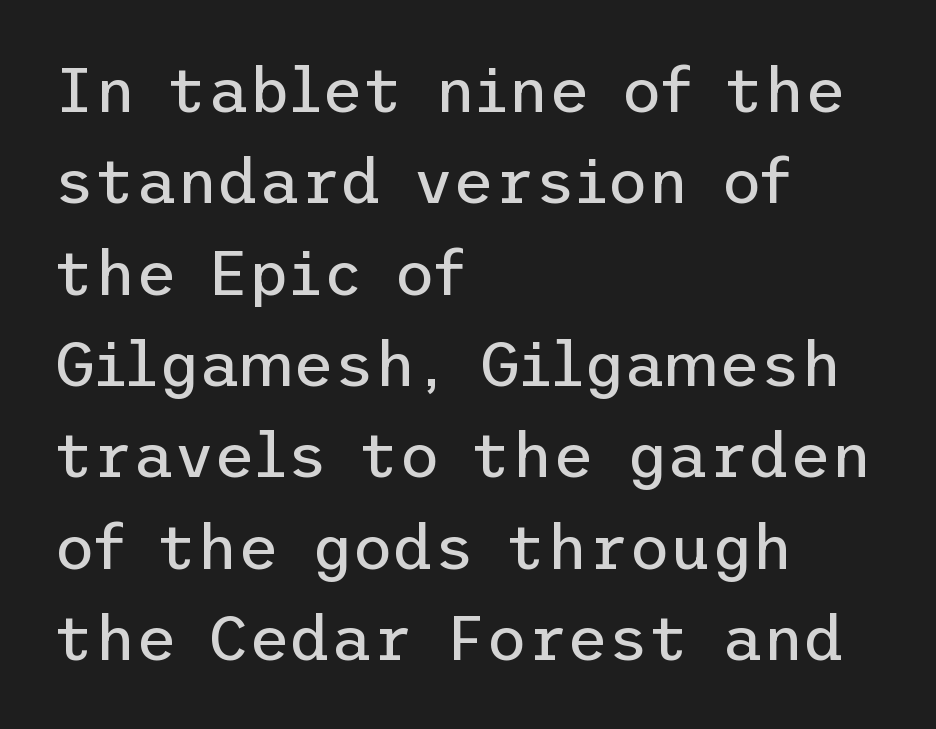
The letterforms sit at book weight or below. Classification — sans serif. Does the leading feel generous? No, just average. Glyph-to-glyph distance matches everyday printed text. Just letters on the line, the space beneath them empty. Where is the straight margin? On the left.
